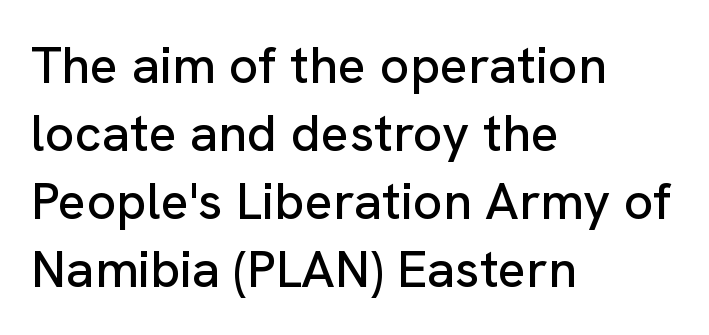
Look at the tracking — it's just the regular setting, nothing added. The face used here is a sans, in the tradition of grotesques and geometrics. Has an underline been added? It has not. Is this a fixed-width face? No — the glyphs have proportional, varying widths. Characters remain perfectly vertical along every line. Line beginnings align vertically; line endings do not.
